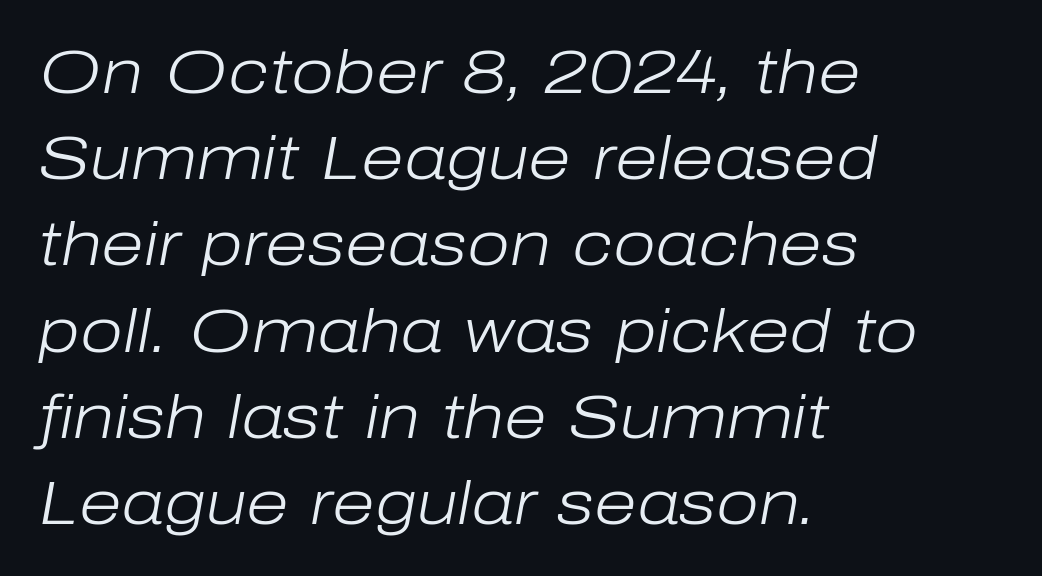
The letters look calm and open, with moderate or lighter stems. Regarding leading, the lines here are spaced in the standard way. Varying glyph widths throughout — classic text-font behaviour. Bare-footed words on every line. Every row of glyphs begins at an identical x-position on the left.
